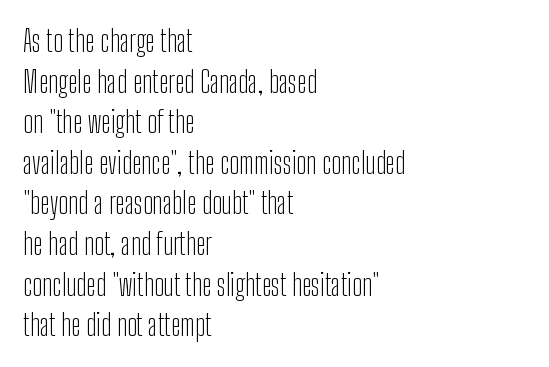
Q: Is the text bold? A: No.
Q: Is the text italic (slanted)? A: No, it is upright.
Q: Is the typeface a serif or a sans-serif typeface? A: Sans-serif.
Q: Is the text underlined? A: No.
Q: How is the paragraph aligned? A: Left-aligned.
Q: Is the spacing between letters normal or unusually wide? A: Normal.
Q: Is the spacing between lines tight, normal or loose? A: Normal.
Q: Width (condensed, normal, or wide)? A: Condensed.
Q: Stroke contrast? A: Low.
Q: x-height? A: Medium.
Q: Monospaced? A: No.
